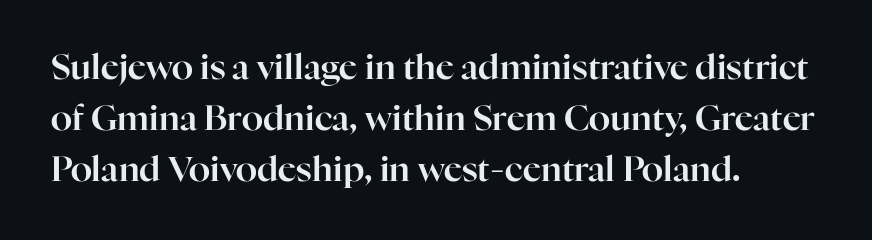
Type without underlining. The letters stand upright; this is a roman face. Do the characters align in a grid? No, the font is proportional. What stands out about the letter spacing? Nothing — it is the standard amount. Each new line begins a customary step beneath the previous one.
